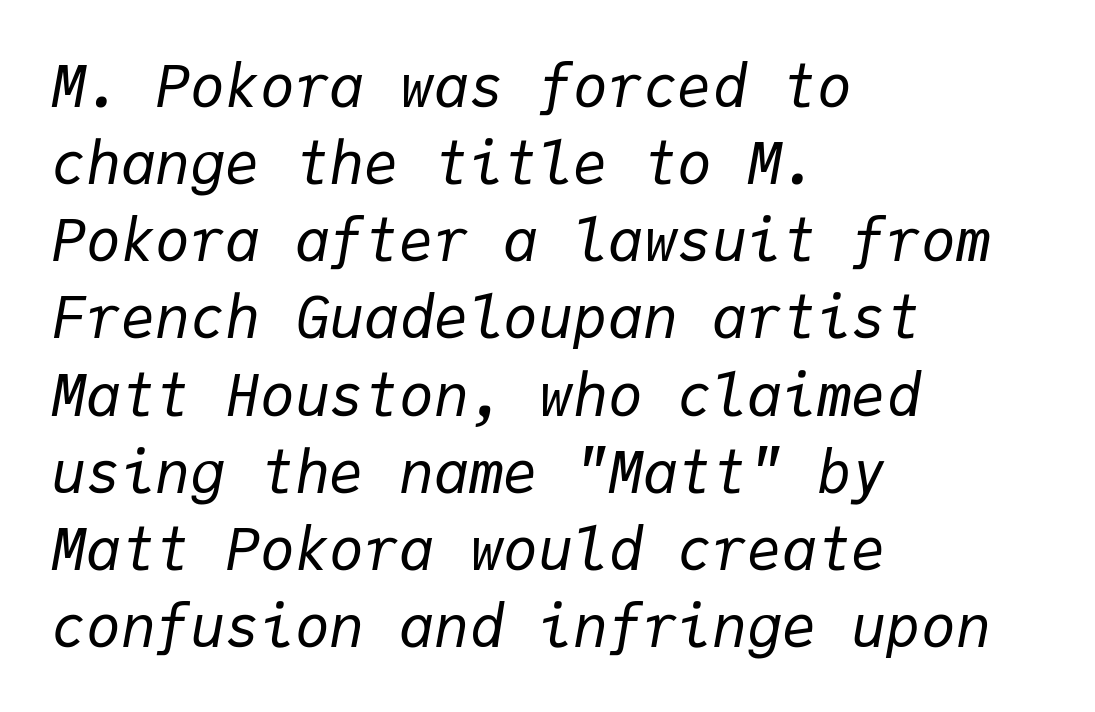
The lines are quadded left. Is the type slanted? Yes — the strokes lean at a clear angle. The type is set solid horizontally, with unmodified tracking. Spacing verdict: monospaced, one width for all characters. Weight class: somewhere from thin through regular.
